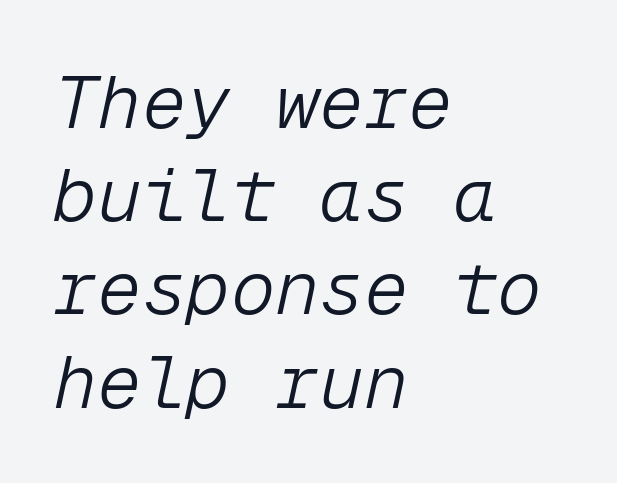
{"italic": "yes", "lean": "right", "slant_degrees": 12, "bold": "no", "weight": "light", "width": "normal", "stroke_contrast": "low", "x_height": "medium", "monospaced": "yes", "underline": "no", "align": "left", "line_spacing": "normal", "line_spacing_ratio": 1.26, "letter_spacing": "normal", "letter_spacing_em": 0.0, "glyph_px": 74}
